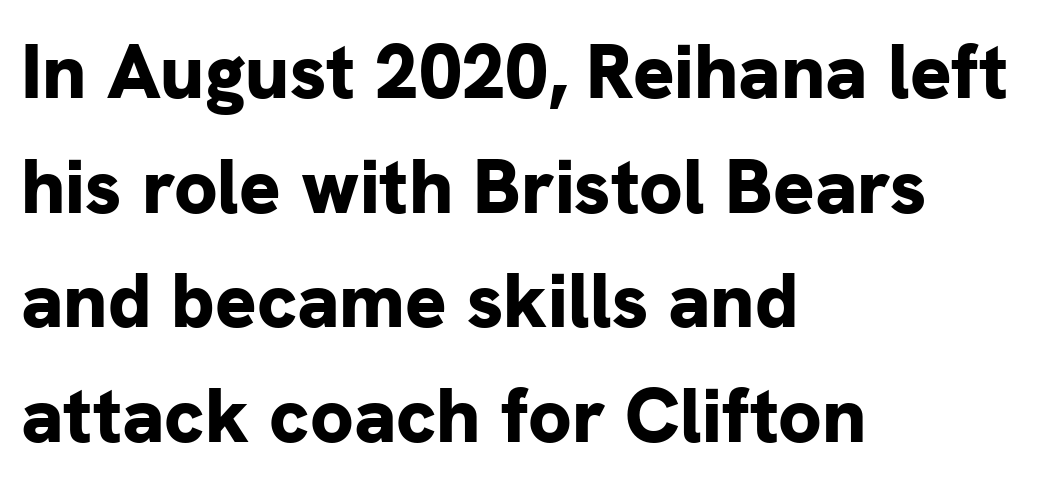
The image shows 77 px bold sans-serif type, upright; set left-aligned, normal line spacing (1.49x), normal letter spacing, not underlined; low stroke contrast and a medium x-height.
